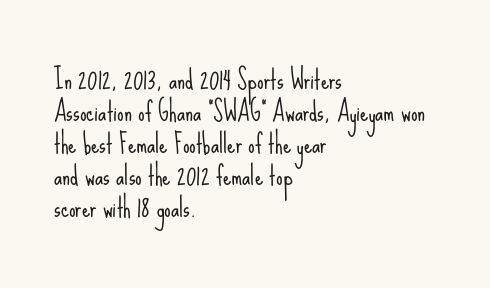
The passage shown is not underscored anywhere. Words appear dense and cohesive because spacing is normal. Alignment: flush left. Unlike italic type, these characters show no tilt at all.
